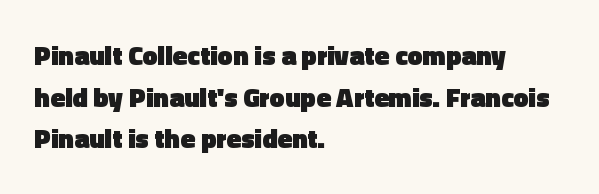
The image shows 27 px bold type, upright; set left-aligned, normal line spacing (1.54x), normal letter spacing, not underlined.
